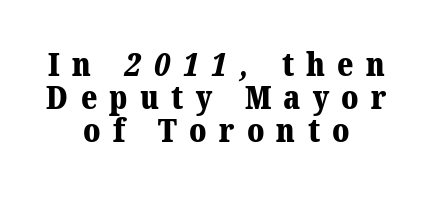
Lines of text with bare space underneath. Vertical spacing — tight. Note: serifs present on the glyphs. Substantial extra tracking has been applied to these lines. The sample has been set heavy, in full bold.
